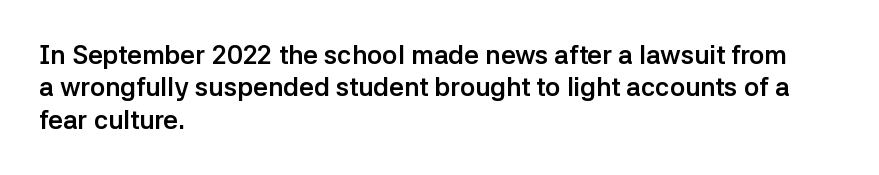
{"italic": "no", "bold": "yes", "underline": "no", "align": "left", "line_spacing": "normal", "line_spacing_ratio": 1.25, "letter_spacing": "normal", "letter_spacing_em": 0.0, "glyph_px": 26}
